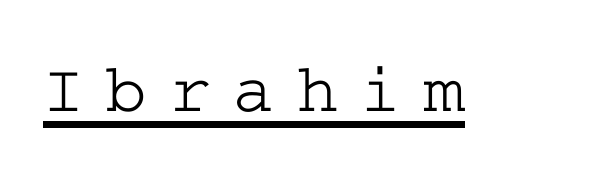
Q: Is the text italic (slanted)? A: No, it is upright.
Q: Is the typeface a serif or a sans-serif typeface? A: Serif.
Q: Is the text underlined? A: Yes.
Q: Is the spacing between letters normal or unusually wide? A: Unusually wide.
Q: Width (condensed, normal, or wide)? A: Wide.
Q: Stroke contrast? A: Low.
Q: x-height? A: Medium.
